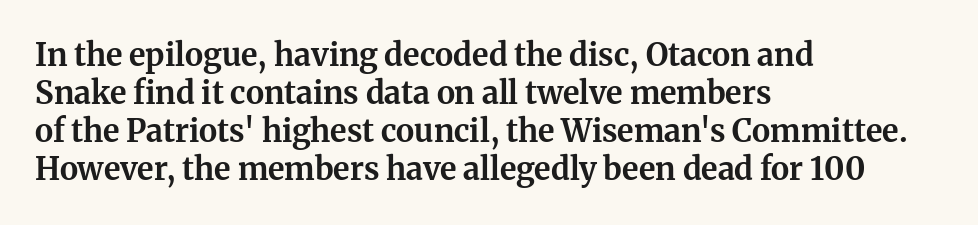
Heft: maximum for text — a bold. The area under the type is left untouched. Casual observation: everything's shoved over to the left. The typeface chosen for these lines features serifs.
